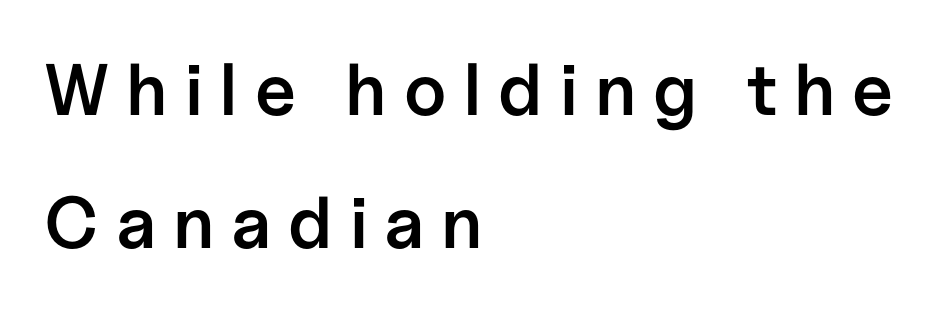
The setting favours the left margin, as ordinary paragraphs usually do. The letters are spread apart with noticeably loose tracking. Note: no serifs on the glyphs. The characters look somewhat weighty, a semibold short of true bold. Think of a printed novel: that variable character pitch is what you see here.
